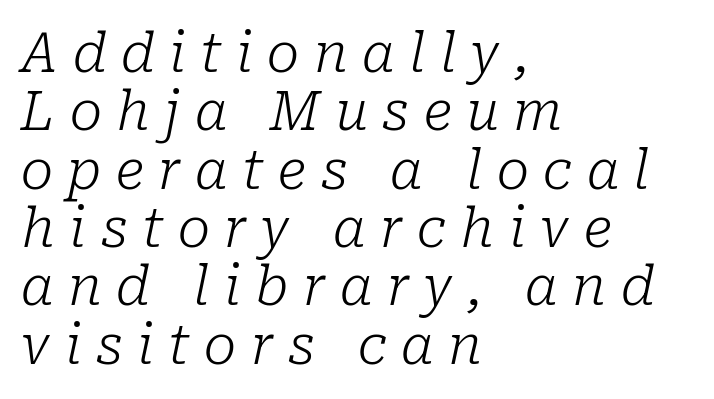
The image shows 54 px light serif type, italic (leaning right); set left-aligned, tight line spacing (1.08x), unusually wide letter spacing (+0.27 em), not underlined; low stroke contrast and a medium x-height.
